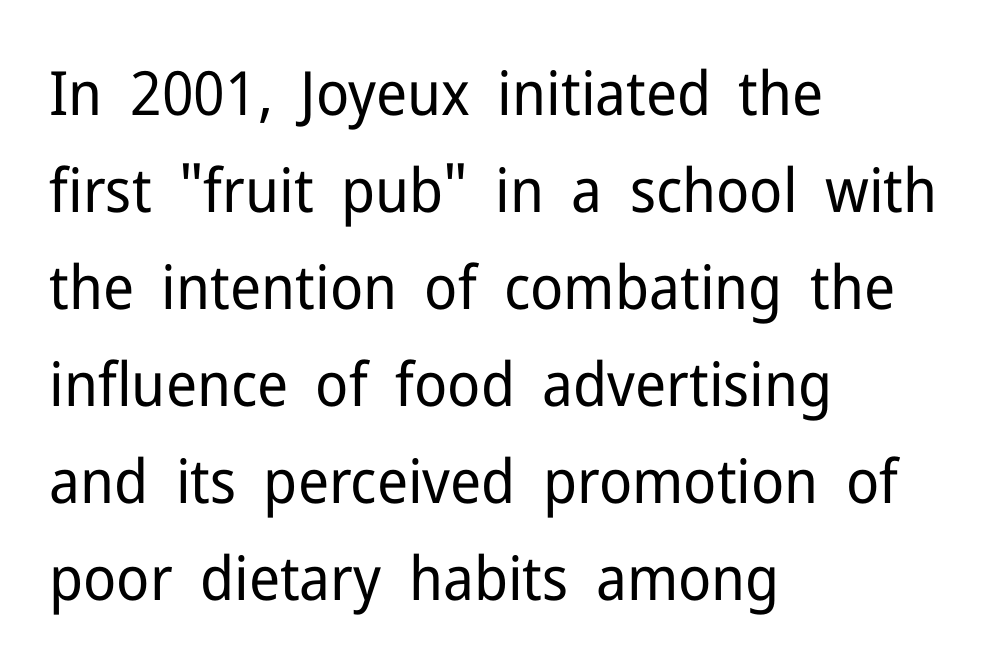
{"serif": "no", "italic": "no", "bold": "no", "weight": "regular", "width": "normal", "stroke_contrast": "low", "x_height": "medium", "monospaced": "no", "underline": "no", "align": "left", "line_spacing": "normal", "line_spacing_ratio": 1.59, "letter_spacing": "normal", "letter_spacing_em": 0.0, "glyph_px": 61}
